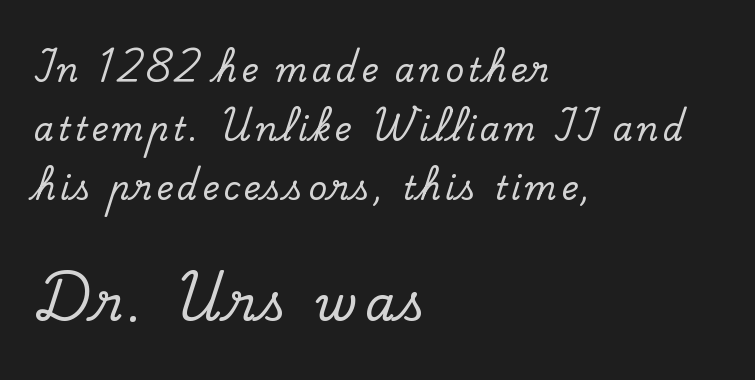
{"serif": "yes", "width": "normal", "stroke_contrast": "low", "x_height": "small", "monospaced": "no", "underline": "no", "align": "left", "line_spacing_ratio": 1.85, "larger_block": "second", "size_ratio": 1.5, "glyph_px": 48}
